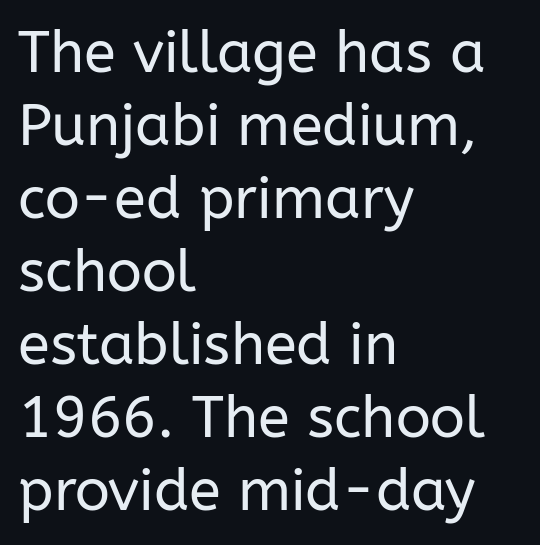
Q: Is the text bold? A: No.
Q: Is the text italic (slanted)? A: No, it is upright.
Q: Is the typeface a serif or a sans-serif typeface? A: Sans-serif.
Q: Is the text underlined? A: No.
Q: How is the paragraph aligned? A: Left-aligned.
Q: Is the spacing between letters normal or unusually wide? A: Normal.
Q: Is the spacing between lines tight, normal or loose? A: Normal.
Q: Width (condensed, normal, or wide)? A: Normal.
Q: Stroke contrast? A: Low.
Q: x-height? A: Medium.
Q: Monospaced? A: No.
